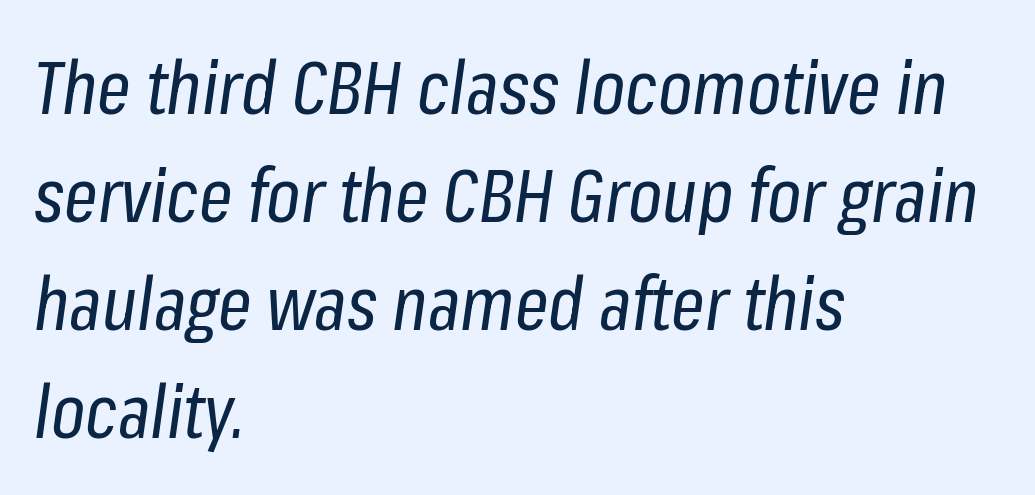
Q: Is the text bold? A: No.
Q: Is the text italic (slanted)? A: Yes, it leans right by about 8 degrees.
Q: Is the text underlined? A: No.
Q: How is the paragraph aligned? A: Left-aligned.
Q: Is the spacing between letters normal or unusually wide? A: Normal.
Q: Is the spacing between lines tight, normal or loose? A: Normal.
Q: Width (condensed, normal, or wide)? A: Condensed.
Q: Stroke contrast? A: Low.
Q: x-height? A: Medium.
Q: Monospaced? A: No.
